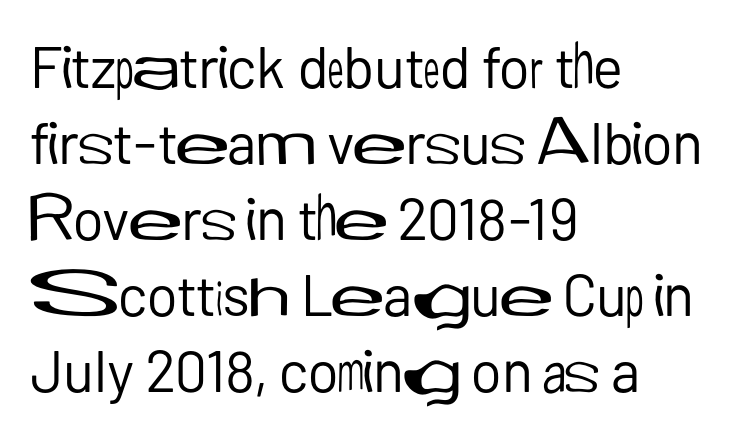
The face looks like a standard text weight, possibly lighter. How would I describe the line gaps? Plain and ordinary. Note: no serifs on the glyphs. The letters advance in unequal steps, a hallmark of proportional type.
